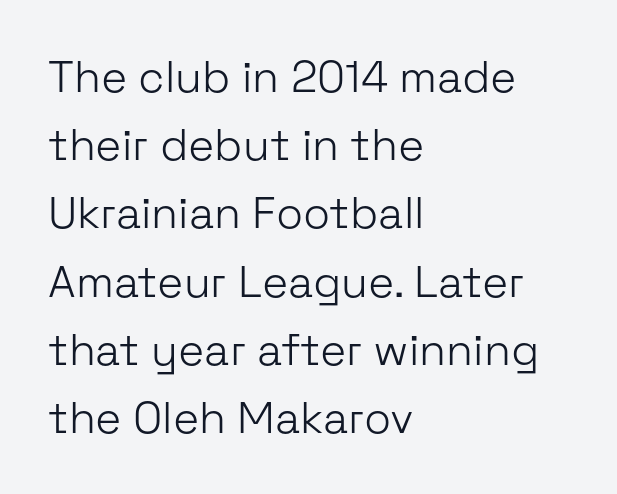
{"serif": "no", "italic": "no", "bold": "no", "weight": "light", "width": "normal", "stroke_contrast": "low", "x_height": "medium", "monospaced": "no", "underline": "no", "align": "left", "line_spacing": "normal", "line_spacing_ratio": 1.55, "letter_spacing": "normal", "letter_spacing_em": 0.0, "glyph_px": 44}
